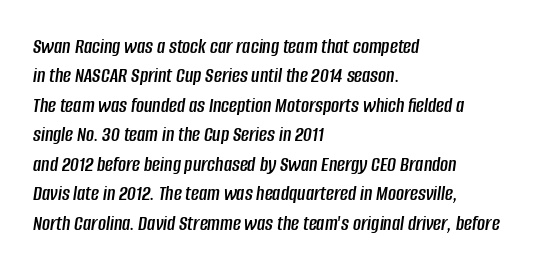
The block of text has a typical density, with ordinary space between rows. Where is the straight margin? On the left. A bare baseline throughout the passage. Default kerning and tracking; the words read as compact shapes. The font's italic variant was chosen for this text.
